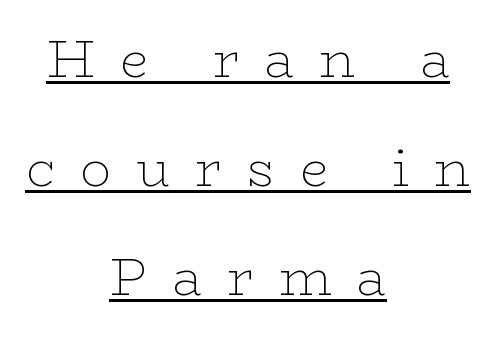
The image shows 51 px thin, wide serif type, upright; set centered, loose line spacing (2.14x), unusually wide letter spacing (+0.49 em), underlined; low stroke contrast and a medium x-height.
